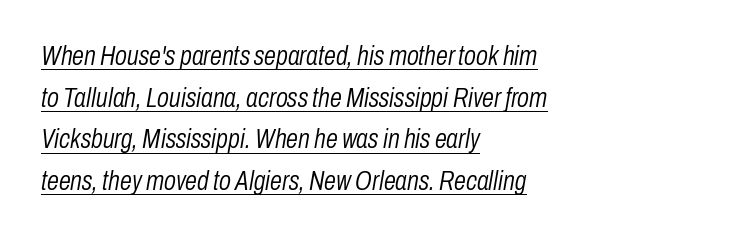
Characters are canted at an angle relative to the baseline's perpendicular. Compared with typical body copy, the letter spacing here is the same. Baseline-to-baseline distance is the conventional proportion of letter height. The sample's only ornament is a line tracing under the words.
